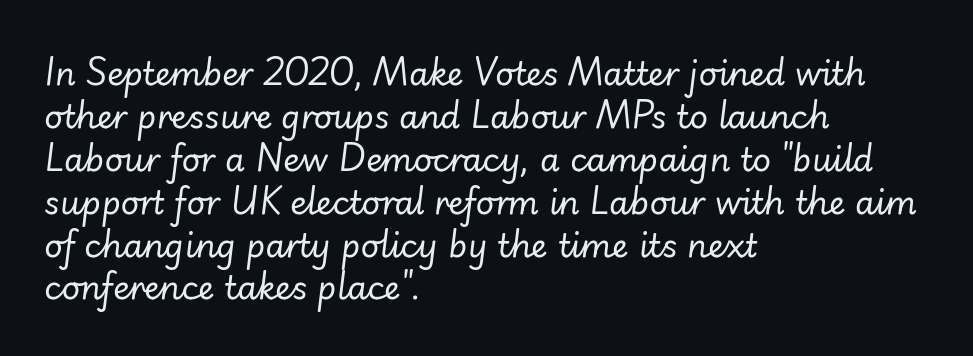
Q: Is the text bold? A: No.
Q: Is the text italic (slanted)? A: Yes, it leans right by about 7 degrees.
Q: Is the text underlined? A: No.
Q: How is the paragraph aligned? A: Left-aligned.
Q: Is the spacing between letters normal or unusually wide? A: Normal.
Q: Is the spacing between lines tight, normal or loose? A: Normal.
Q: Width (condensed, normal, or wide)? A: Normal.
Q: Stroke contrast? A: Low.
Q: x-height? A: Small.
Q: Monospaced? A: No.
